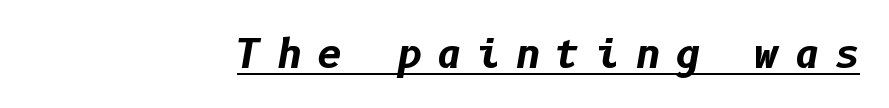
{"italic": "yes", "lean": "right", "slant_degrees": 10, "bold": "yes", "weight": "bold", "width": "normal", "stroke_contrast": "low", "x_height": "medium", "underline": "yes", "letter_spacing": "wide", "letter_spacing_em": 0.37, "glyph_px": 39}
